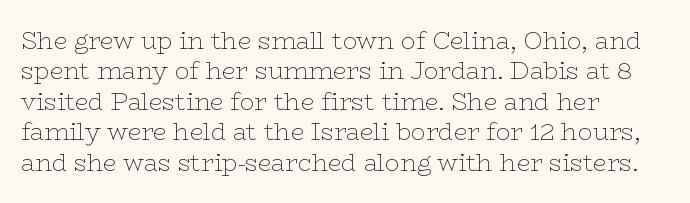
The image shows 24 px text type, upright; set left-aligned, normal line spacing (1.27x), normal letter spacing, not underlined.
